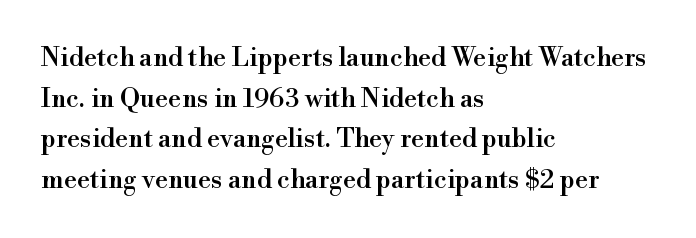
{"italic": "no", "underline": "no", "align": "left", "line_spacing": "normal", "line_spacing_ratio": 1.56, "letter_spacing": "normal", "letter_spacing_em": 0.0, "glyph_px": 26}
